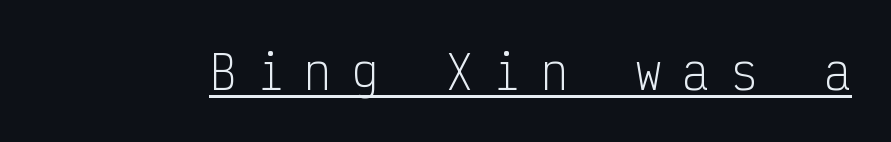
Q: Is the text bold? A: No.
Q: Is the text italic (slanted)? A: No, it is upright.
Q: Is the typeface a serif or a sans-serif typeface? A: Sans-serif.
Q: Is the text underlined? A: Yes.
Q: Is the spacing between letters normal or unusually wide? A: Unusually wide.
Q: Width (condensed, normal, or wide)? A: Condensed.
Q: Stroke contrast? A: Low.
Q: x-height? A: Medium.
Q: Monospaced? A: Yes.
